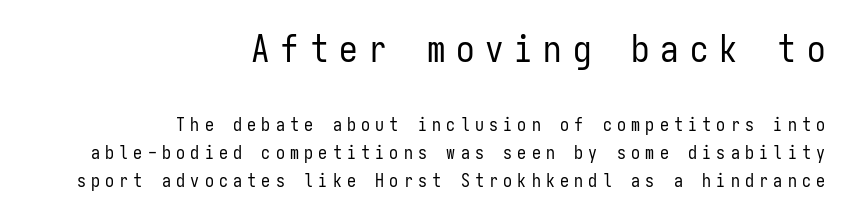
The image shows 37 px regular-weight, condensed sans-serif type, upright, monospaced; set right-aligned, normal line spacing (1.55x), unusually wide letter spacing (+0.29 em), not underlined; the first (top) block is 2.06x larger; low stroke contrast and a medium x-height.
